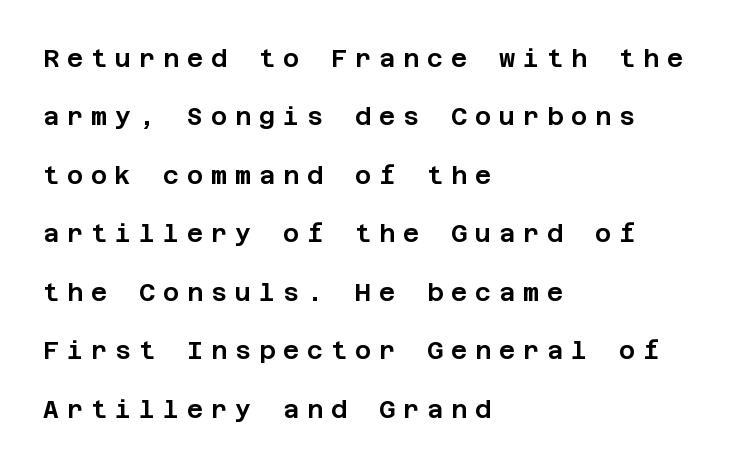
Q: Is the text italic (slanted)? A: No, it is upright.
Q: Is the text underlined? A: No.
Q: How is the paragraph aligned? A: Left-aligned.
Q: Is the spacing between letters normal or unusually wide? A: Unusually wide.
Q: Is the spacing between lines tight, normal or loose? A: Loose.
